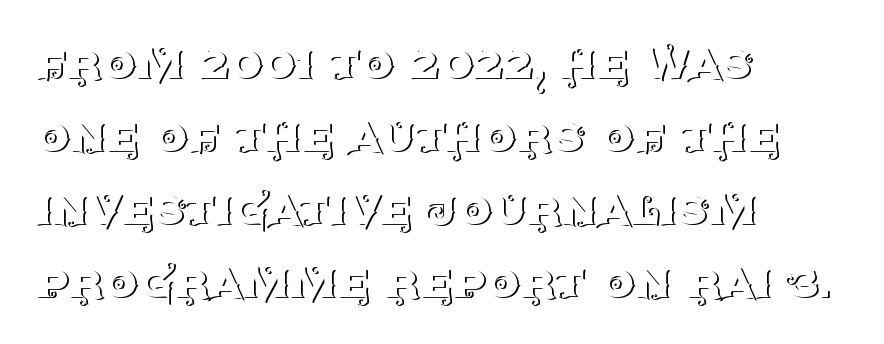
Stroke terminals: seriffed. A typesetter would call this leading conventional body-copy spacing. A typesetter would call this proportional, since set widths differ per character. Each line starts at the same left margin while the right side varies. In terms of posture, this sample is upright.
